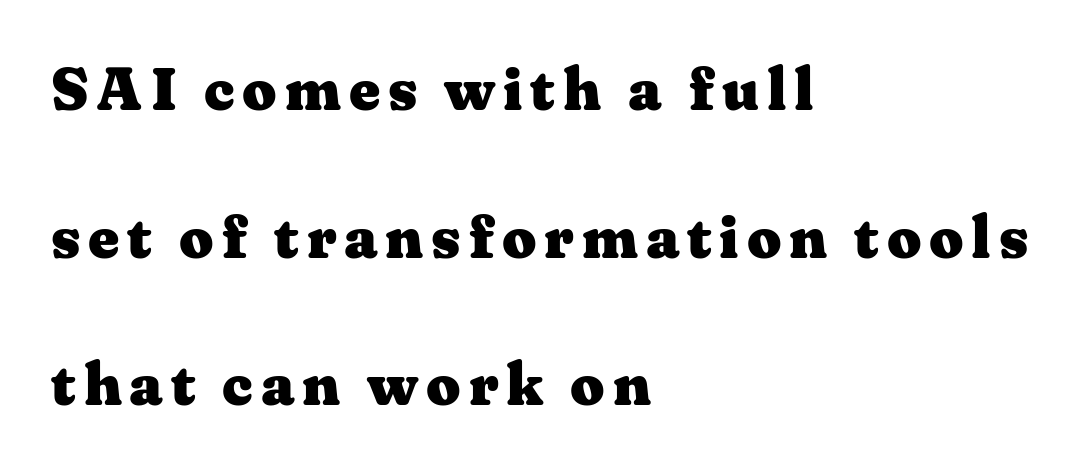
{"serif": "yes", "italic": "no", "bold": "yes", "weight": "heavy", "width": "wide", "stroke_contrast": "medium", "x_height": "medium", "monospaced": "no", "underline": "no", "align": "left", "line_spacing": "loose", "line_spacing_ratio": 2.46, "glyph_px": 60}
